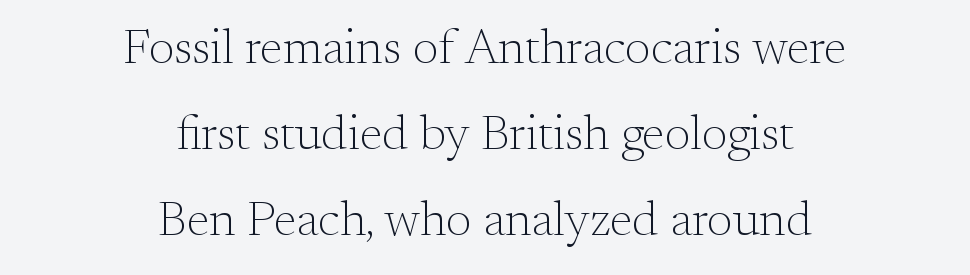
The image shows 49 px light serif type, upright; set centered, line spacing 1.76x, normal letter spacing, not underlined; medium stroke contrast and a small x-height.
